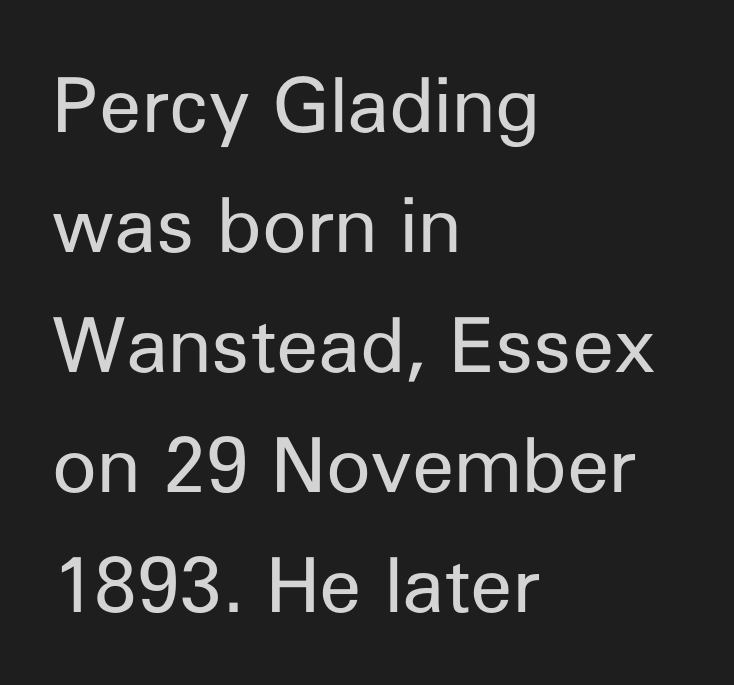
Q: Is the text bold? A: No.
Q: Is the text italic (slanted)? A: No, it is upright.
Q: Is the typeface a serif or a sans-serif typeface? A: Sans-serif.
Q: Is the text underlined? A: No.
Q: How is the paragraph aligned? A: Left-aligned.
Q: Is the spacing between letters normal or unusually wide? A: Normal.
Q: Is the spacing between lines tight, normal or loose? A: Normal.
Q: Width (condensed, normal, or wide)? A: Normal.
Q: Stroke contrast? A: Low.
Q: x-height? A: Medium.
Q: Monospaced? A: No.
